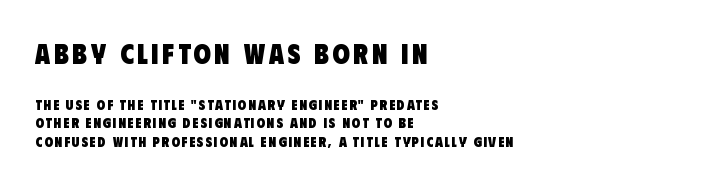
Q: Is the text bold? A: Yes.
Q: Is the typeface a serif or a sans-serif typeface? A: Sans-serif.
Q: Is the text underlined? A: No.
Q: How is the paragraph aligned? A: Left-aligned.
Q: Is the spacing between lines tight, normal or loose? A: Normal.
Q: Which block of text is set in a larger size, the first (top) or the second (bottom)? A: The first (top) one.
Q: Width (condensed, normal, or wide)? A: Condensed.
Q: Stroke contrast? A: Low.
Q: x-height? A: Large.
Q: Monospaced? A: No.
